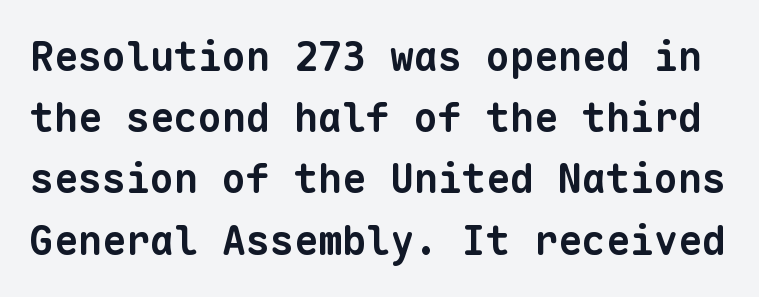
{"serif": "no", "bold": "yes", "weight": "bold", "width": "normal", "stroke_contrast": "low", "x_height": "medium", "monospaced": "yes", "underline": "no", "line_spacing": "normal", "line_spacing_ratio": 1.53, "letter_spacing": "normal", "letter_spacing_em": 0.0, "glyph_px": 40}
